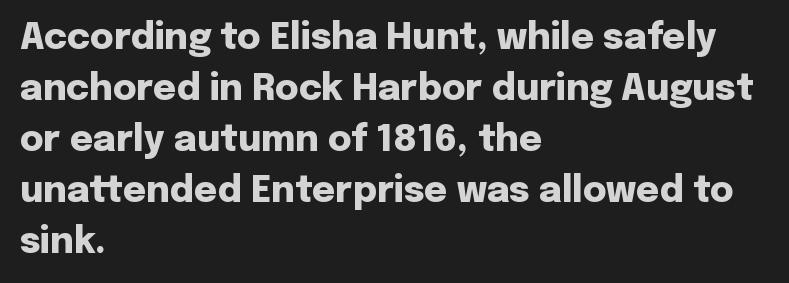
Q: Is the text bold? A: Yes.
Q: Is the text italic (slanted)? A: No, it is upright.
Q: Is the typeface a serif or a sans-serif typeface? A: Sans-serif.
Q: Is the text underlined? A: No.
Q: How is the paragraph aligned? A: Left-aligned.
Q: Is the spacing between letters normal or unusually wide? A: Normal.
Q: Is the spacing between lines tight, normal or loose? A: Normal.
Q: Width (condensed, normal, or wide)? A: Normal.
Q: Stroke contrast? A: Low.
Q: x-height? A: Medium.
Q: Monospaced? A: No.
